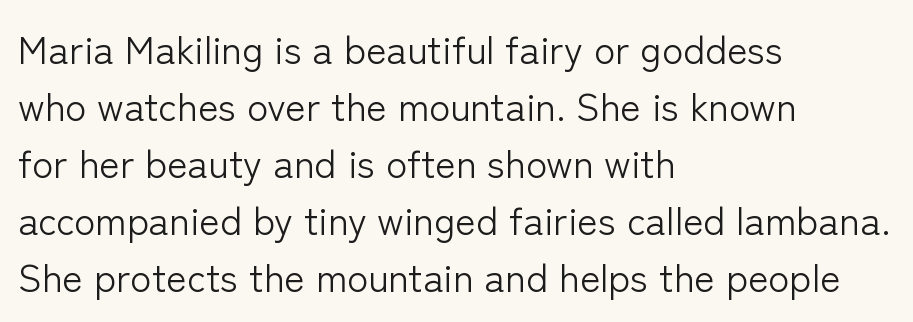
The image shows 39 px light sans-serif type, upright; set left-aligned, normal line spacing (1.46x), normal letter spacing, not underlined; low stroke contrast and a medium x-height.
